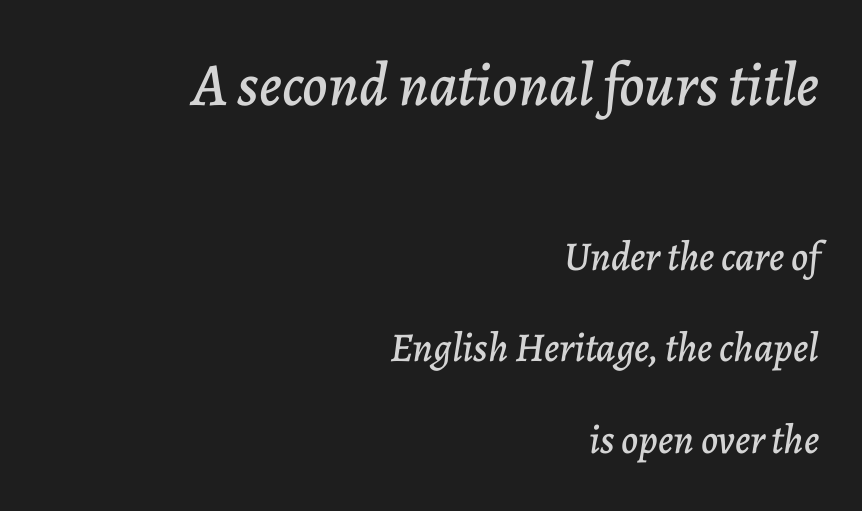
{"italic": "yes", "lean": "right", "slant_degrees": 7, "width": "normal", "stroke_contrast": "low", "x_height": "medium", "monospaced": "no", "underline": "no", "align": "right", "line_spacing": "loose", "line_spacing_ratio": 2.23, "letter_spacing": "normal", "letter_spacing_em": 0.0, "larger_block": "first", "size_ratio": 1.49, "glyph_px": 61}
